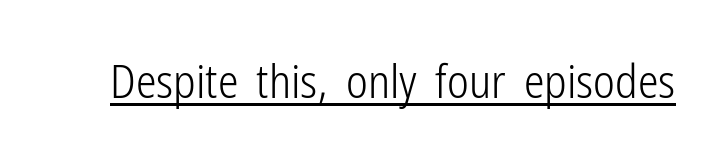
Think of a printed novel: that variable character pitch is what you see here. Has an underline been added? It has. How are the letters spaced? Ordinarily, with no added tracking. Nothing sits at the stroke ends, so this counts as sans-serif.
